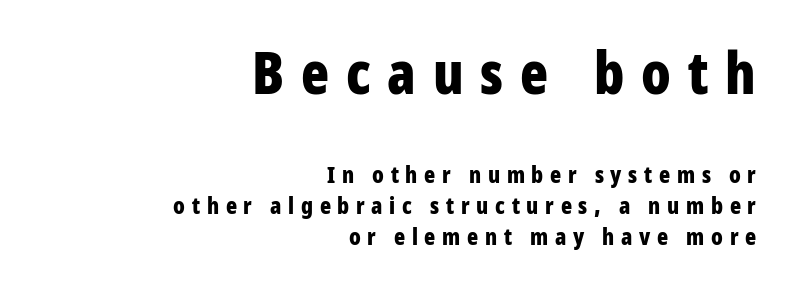
{"serif": "no", "italic": "no", "bold": "yes", "weight": "bold", "width": "condensed", "stroke_contrast": "low", "x_height": "large", "monospaced": "no", "underline": "no", "align": "right", "line_spacing": "normal", "line_spacing_ratio": 1.34, "letter_spacing": "wide", "letter_spacing_em": 0.29, "larger_block": "first", "size_ratio": 2.52, "glyph_px": 58}
